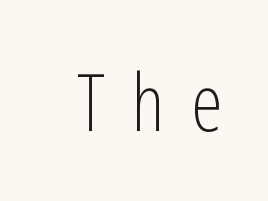
Q: Is the text bold? A: No.
Q: Is the text italic (slanted)? A: No, it is upright.
Q: Is the typeface a serif or a sans-serif typeface? A: Sans-serif.
Q: Is the text underlined? A: No.
Q: Is the spacing between letters normal or unusually wide? A: Unusually wide.
Q: Width (condensed, normal, or wide)? A: Condensed.
Q: Stroke contrast? A: Low.
Q: x-height? A: Medium.
Q: Monospaced? A: No.
